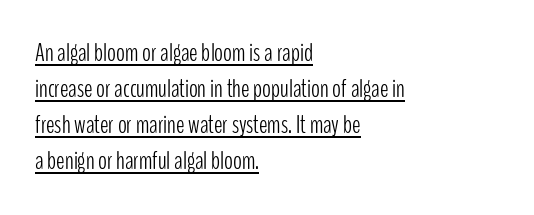
The space between consecutive lines is moderate. The sample's only ornament is a line tracing under the words. You could call the tracking neutral — neither tight nor loose. On a weight scale, this lands at 450 or below. Designer's note — italics off, roman on. Teacher's note: observe the even left margin — that is flush-left alignment.
